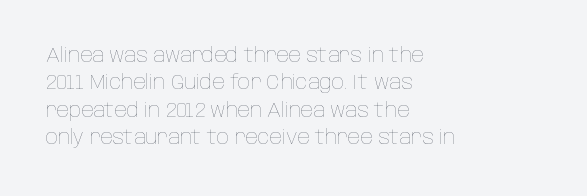
Q: Is the text bold? A: No.
Q: Is the text italic (slanted)? A: No, it is upright.
Q: Is the text underlined? A: No.
Q: How is the paragraph aligned? A: Left-aligned.
Q: Is the spacing between letters normal or unusually wide? A: Normal.
Q: Is the spacing between lines tight, normal or loose? A: Normal.
